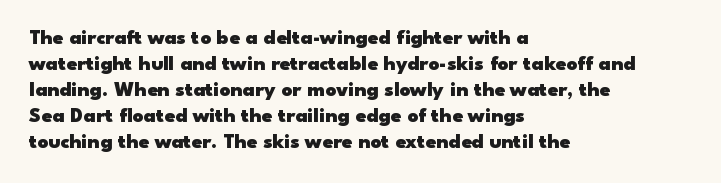
Q: Is the text bold? A: Yes.
Q: Is the text italic (slanted)? A: No, it is upright.
Q: Is the text underlined? A: No.
Q: How is the paragraph aligned? A: Left-aligned.
Q: Is the spacing between letters normal or unusually wide? A: Normal.
